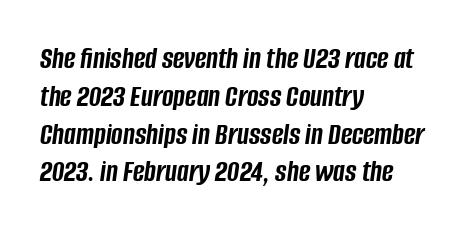
Q: Is the text bold? A: Yes.
Q: Is the text italic (slanted)? A: Yes, it leans right by about 8 degrees.
Q: Is the text underlined? A: No.
Q: How is the paragraph aligned? A: Left-aligned.
Q: Is the spacing between letters normal or unusually wide? A: Normal.
Q: Width (condensed, normal, or wide)? A: Condensed.
Q: Stroke contrast? A: Low.
Q: x-height? A: Large.
Q: Monospaced? A: No.
